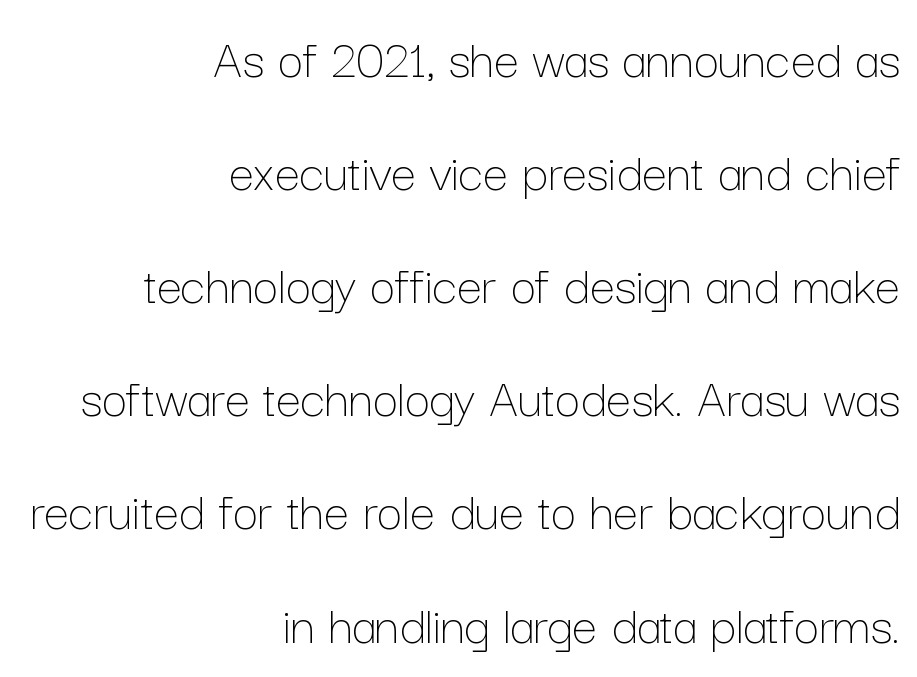
Posture: straight, roman, zero tilt. Is this a fixed-width face? No — the glyphs have proportional, varying widths. The tracking reads as untouched default to a designer's eye. Horizontally, the lines are justified to the trailing edge only. The zone under the glyphs is completely vacant.
